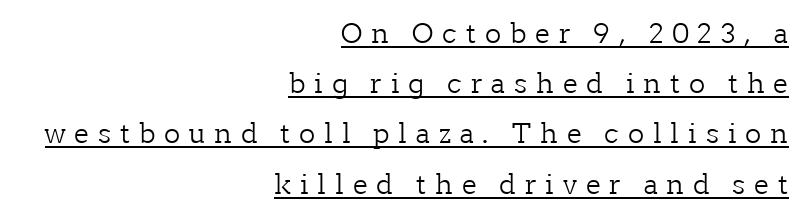
The axis of the letterforms is exactly vertical. Alignment: flush right. Loose tracking; the words dissolve into strings of separated letters. Is there an underline? Yes — a line sits under the letters. Is the stroke heavy? The answer is a plain regular-or-lighter.
